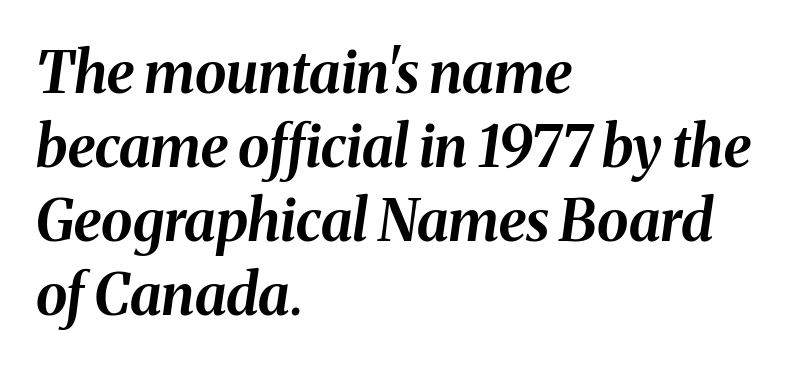
This block has exactly the height ordinary leading produces. Characters follow at the spacing the type designer built in. The typesetter chose a ragged-right arrangement here. Heavy, bold letterforms.
